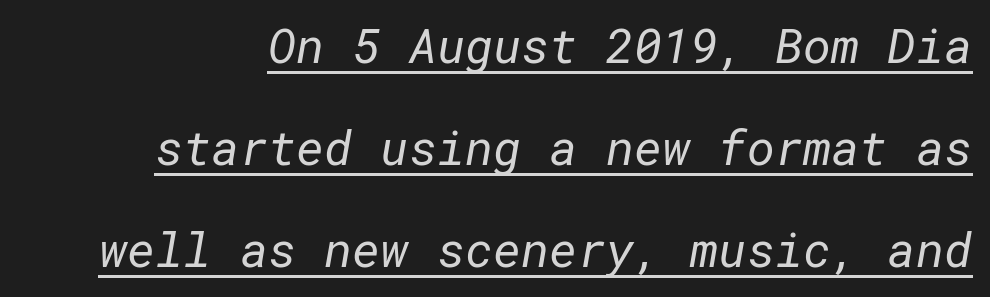
{"serif": "no", "bold": "no", "weight": "regular", "width": "normal", "stroke_contrast": "low", "x_height": "medium", "underline": "yes", "line_spacing": "loose", "line_spacing_ratio": 2.12, "letter_spacing": "normal", "letter_spacing_em": 0.0, "glyph_px": 48}
